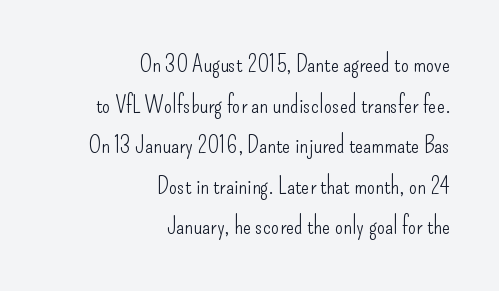
Q: Is the text bold? A: No.
Q: Is the text italic (slanted)? A: No, it is upright.
Q: Is the text underlined? A: No.
Q: How is the paragraph aligned? A: Right-aligned.
Q: Is the spacing between letters normal or unusually wide? A: Normal.
Q: Is the spacing between lines tight, normal or loose? A: Normal.
